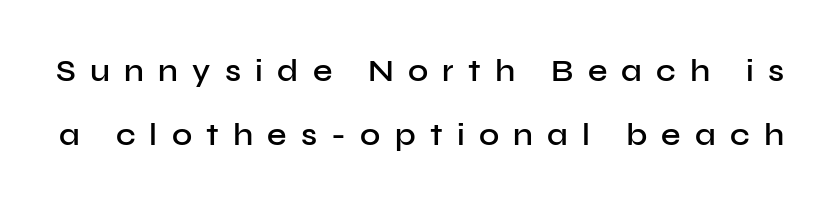
{"serif": "no", "italic": "no", "bold": "semi", "weight": "semibold", "width": "normal", "stroke_contrast": "low", "x_height": "medium", "monospaced": "no", "underline": "no", "line_spacing": "loose", "line_spacing_ratio": 2.07, "letter_spacing": "wide", "letter_spacing_em": 0.46, "glyph_px": 31}
